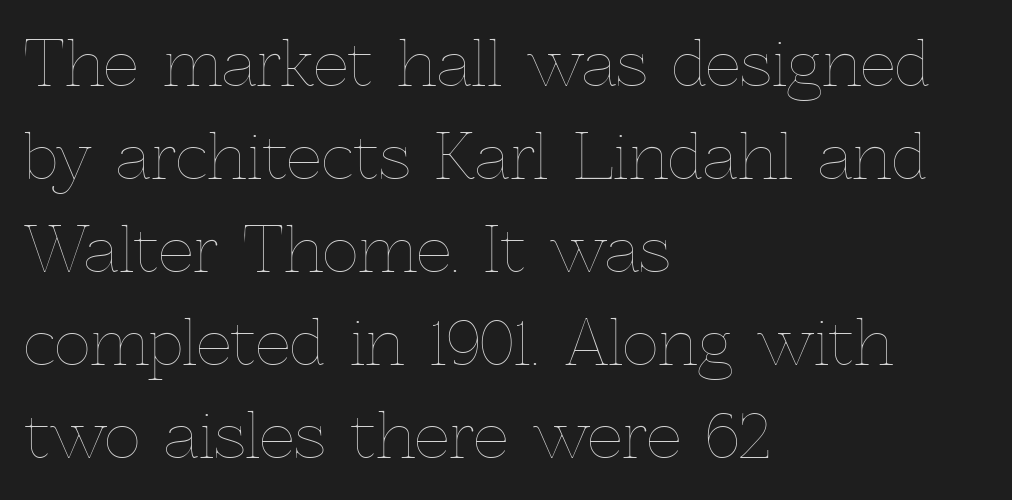
The image shows 62 px thin type, upright; set left-aligned, normal line spacing (1.5x), normal letter spacing, not underlined; a medium x-height.
